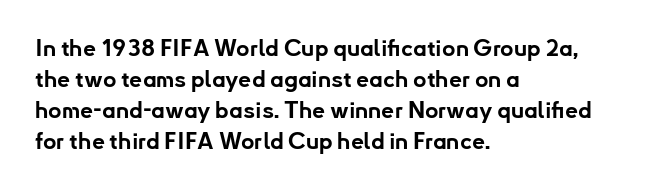
Caption: bold face, heavy strokes. Compared with typical body copy, the letter spacing here is the same. Line starts are locked; line ends wander. The axis of the letterforms is exactly vertical.
